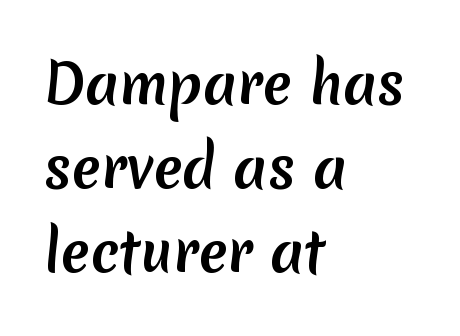
Q: Is the text bold? A: Yes.
Q: Is the typeface a serif or a sans-serif typeface? A: Sans-serif.
Q: Is the text underlined? A: No.
Q: How is the paragraph aligned? A: Left-aligned.
Q: Is the spacing between letters normal or unusually wide? A: Normal.
Q: Is the spacing between lines tight, normal or loose? A: Normal.
Q: Width (condensed, normal, or wide)? A: Normal.
Q: Stroke contrast? A: Low.
Q: x-height? A: Medium.
Q: Monospaced? A: No.
